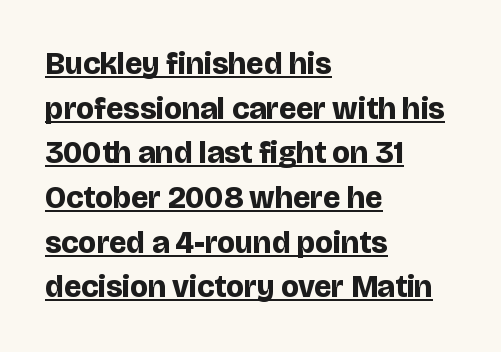
{"serif": "no", "italic": "no", "bold": "yes", "weight": "bold", "width": "normal", "stroke_contrast": "low", "x_height": "large", "monospaced": "no", "underline": "yes", "align": "left", "line_spacing": "normal", "line_spacing_ratio": 1.44, "letter_spacing": "normal", "letter_spacing_em": 0.0, "glyph_px": 31}
